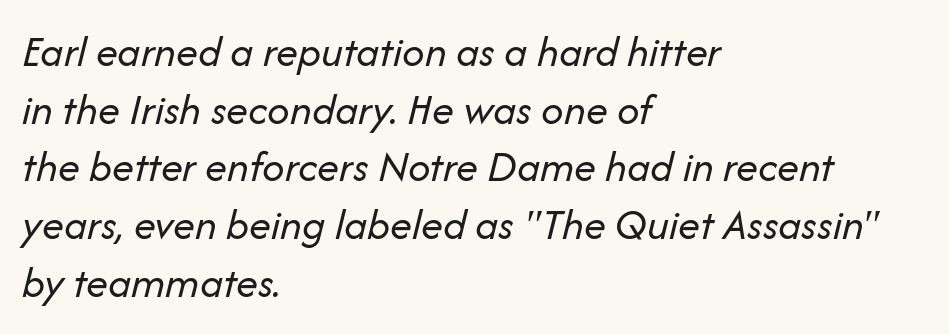
Notice how the stems are inclined rather than vertical — that's the hallmark of italics. If you measured baseline to baseline, you'd find a middling distance. Heaviness? Minimal to ordinary, like unemphasized prose. Underlining? Definitely not there. A typesetter would call this proportional, since set widths differ per character.
